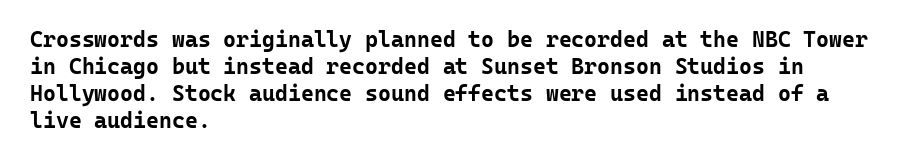
Q: Is the text bold? A: Yes.
Q: Is the text italic (slanted)? A: No, it is upright.
Q: Is the text underlined? A: No.
Q: How is the paragraph aligned? A: Left-aligned.
Q: Is the spacing between letters normal or unusually wide? A: Normal.
